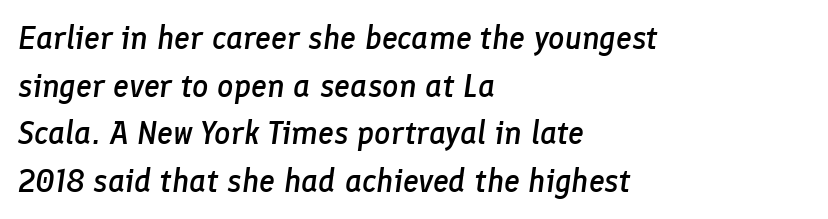
{"italic": "yes", "lean": "right", "slant_degrees": 8, "bold": "semi", "weight": "semibold", "width": "normal", "stroke_contrast": "low", "x_height": "medium", "monospaced": "no", "underline": "no", "align": "left", "line_spacing": "normal", "line_spacing_ratio": 1.49, "letter_spacing": "normal", "letter_spacing_em": 0.0, "glyph_px": 32}
